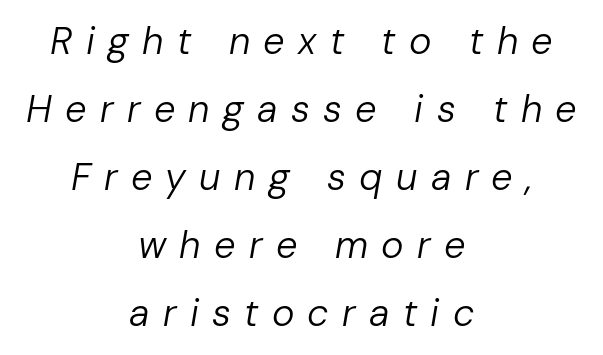
{"italic": "yes", "lean": "right", "slant_degrees": 10, "bold": "no", "weight": "regular", "width": "normal", "stroke_contrast": "low", "x_height": "medium", "monospaced": "no", "underline": "no", "align": "center", "line_spacing_ratio": 1.79, "letter_spacing": "wide", "letter_spacing_em": 0.35, "glyph_px": 38}
